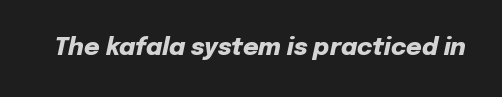
The face used here has the dense, thick strokes of a bold. The area under the type is left untouched. The rendering applies a slant to the glyphs. These lines keep a tight, regular rhythm from letter to letter.
